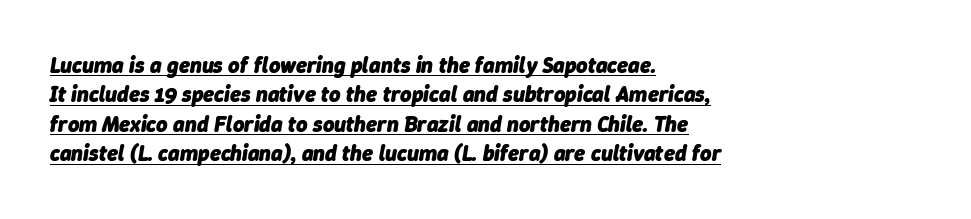
The image shows 22 px bold type, italic (leaning right); set left-aligned, normal line spacing (1.34x), normal letter spacing, underlined.
